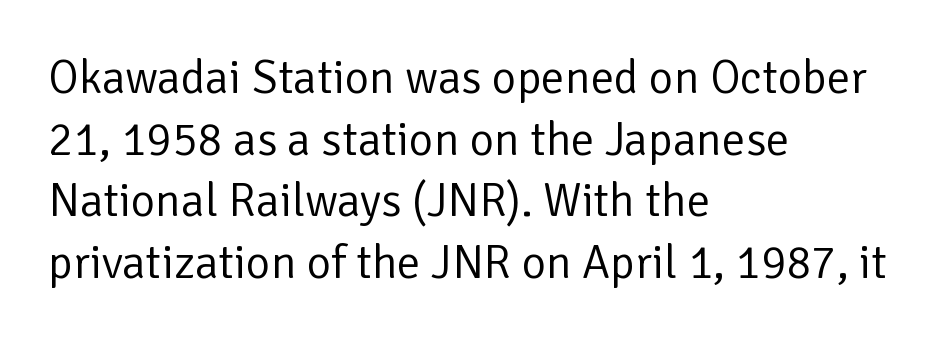
The image shows 47 px regular-weight sans-serif type, upright; set left-aligned, normal line spacing (1.31x), normal letter spacing, not underlined; low stroke contrast and a medium x-height.
